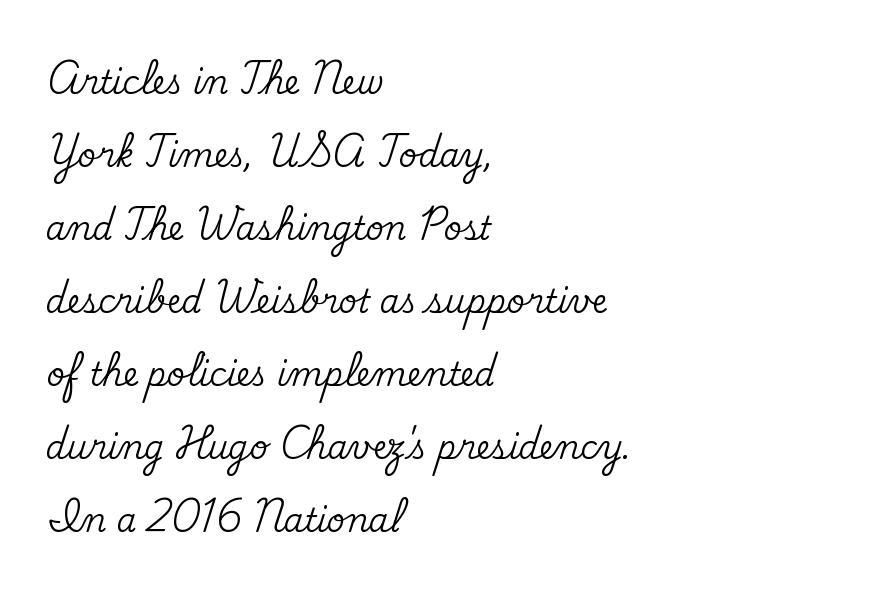
Q: Is the text italic (slanted)? A: Yes.
Q: Is the text underlined? A: No.
Q: How is the paragraph aligned? A: Left-aligned.
Q: Is the spacing between letters normal or unusually wide? A: Normal.
Q: Is the spacing between lines tight, normal or loose? A: Loose.
Q: Width (condensed, normal, or wide)? A: Normal.
Q: Stroke contrast? A: Medium.
Q: x-height? A: Small.
Q: Monospaced? A: No.
